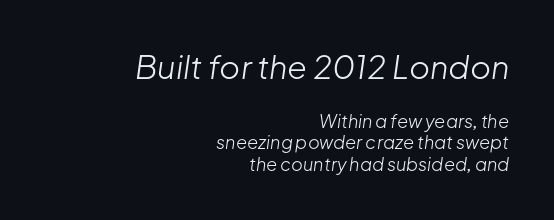
{"italic": "yes", "lean": "right", "slant_degrees": 8, "bold": "no", "weight": "light", "width": "normal", "stroke_contrast": "low", "x_height": "medium", "monospaced": "no", "underline": "no", "align": "right", "line_spacing_ratio": 1.19, "letter_spacing": "normal", "letter_spacing_em": 0.0, "larger_block": "first", "size_ratio": 1.78, "glyph_px": 32}
